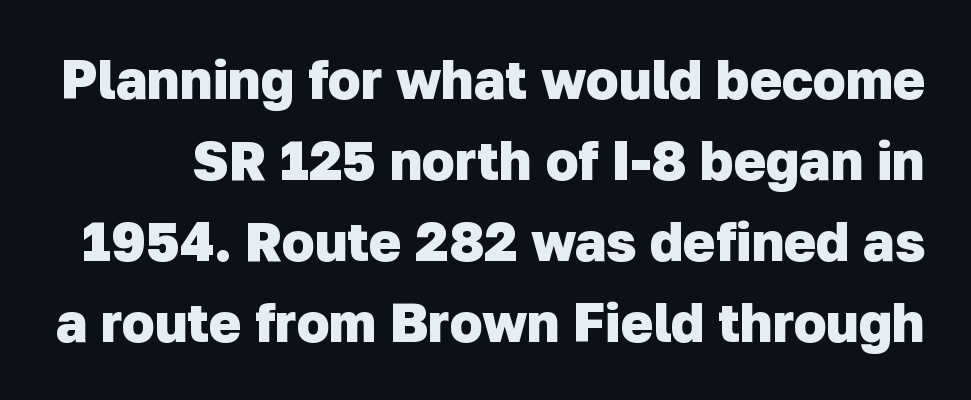
Q: Is the text bold? A: Yes.
Q: Is the typeface a serif or a sans-serif typeface? A: Sans-serif.
Q: Is the text underlined? A: No.
Q: Is the spacing between letters normal or unusually wide? A: Normal.
Q: Is the spacing between lines tight, normal or loose? A: Normal.
Q: Width (condensed, normal, or wide)? A: Normal.
Q: Stroke contrast? A: Low.
Q: x-height? A: Medium.
Q: Monospaced? A: No.
